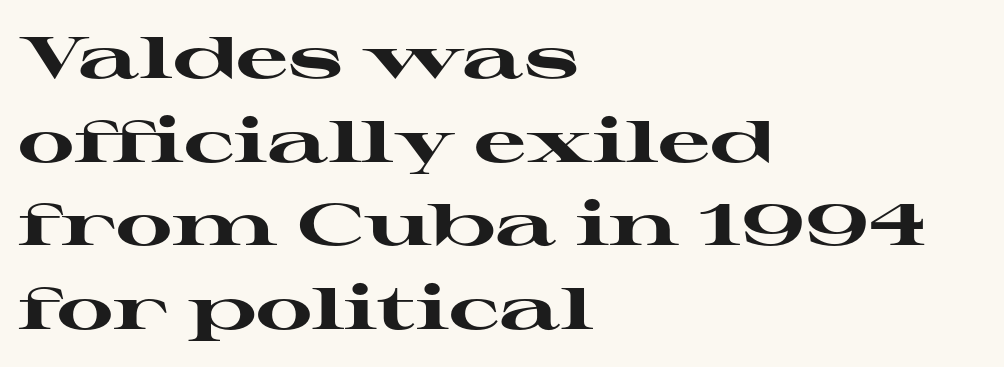
I'd call this a serif setting — the letters wear small feet. The rows are spaced the way most documents space them. On the weight axis this lands at bold, roughly 700. Short and long lines alike share a common starting point at left. Descenders are the only things crossing below the line. Characters remain perfectly vertical along every line.
